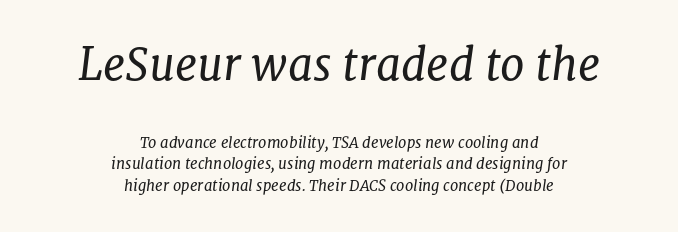
Q: Is the text bold? A: No.
Q: Is the text italic (slanted)? A: Yes, it leans right by about 8 degrees.
Q: Is the typeface a serif or a sans-serif typeface? A: Serif.
Q: Is the text underlined? A: No.
Q: How is the paragraph aligned? A: Centered.
Q: Is the spacing between letters normal or unusually wide? A: Normal.
Q: Is the spacing between lines tight, normal or loose? A: Normal.
Q: Which block of text is set in a larger size, the first (top) or the second (bottom)? A: The first (top) one.
Q: Width (condensed, normal, or wide)? A: Normal.
Q: Stroke contrast? A: Low.
Q: x-height? A: Medium.
Q: Monospaced? A: No.
